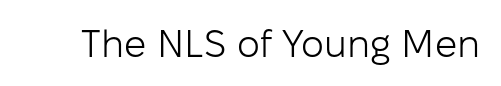
Q: Is the text bold? A: No.
Q: Is the text italic (slanted)? A: No, it is upright.
Q: Is the typeface a serif or a sans-serif typeface? A: Sans-serif.
Q: Is the text underlined? A: No.
Q: Is the spacing between letters normal or unusually wide? A: Normal.
Q: Width (condensed, normal, or wide)? A: Normal.
Q: Stroke contrast? A: Low.
Q: x-height? A: Medium.
Q: Monospaced? A: No.
